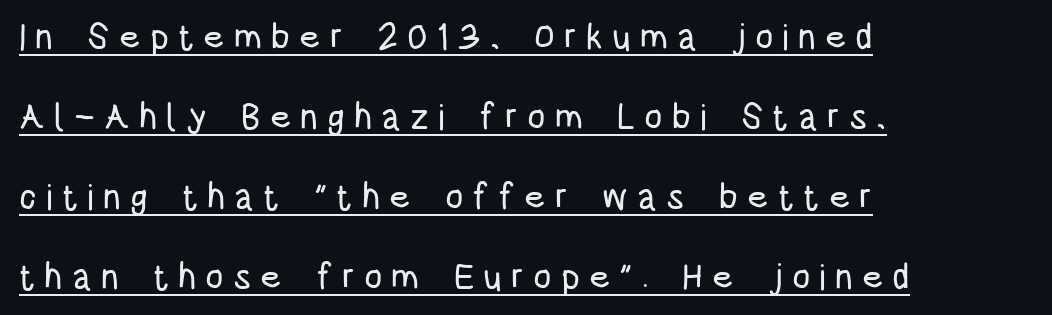
The image shows 36 px condensed sans-serif type, upright; set left-aligned, loose line spacing (2.22x), unusually wide letter spacing (+0.25 em), underlined; low stroke contrast and a large x-height.
